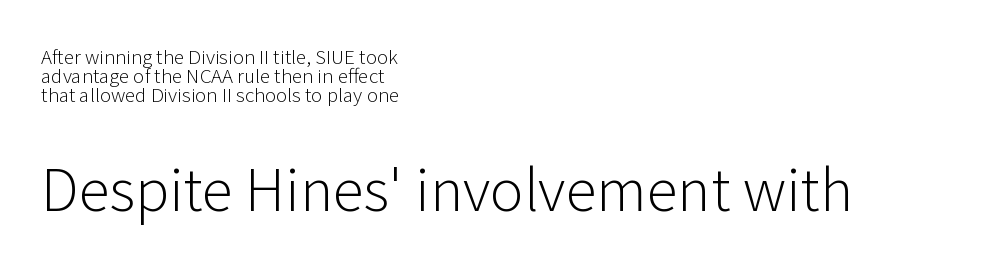
The image shows 57 px light sans-serif type, upright; set left-aligned, tight line spacing (1.0x), normal letter spacing, not underlined; the second (bottom) block is 3.0x larger; low stroke contrast and a medium x-height.
